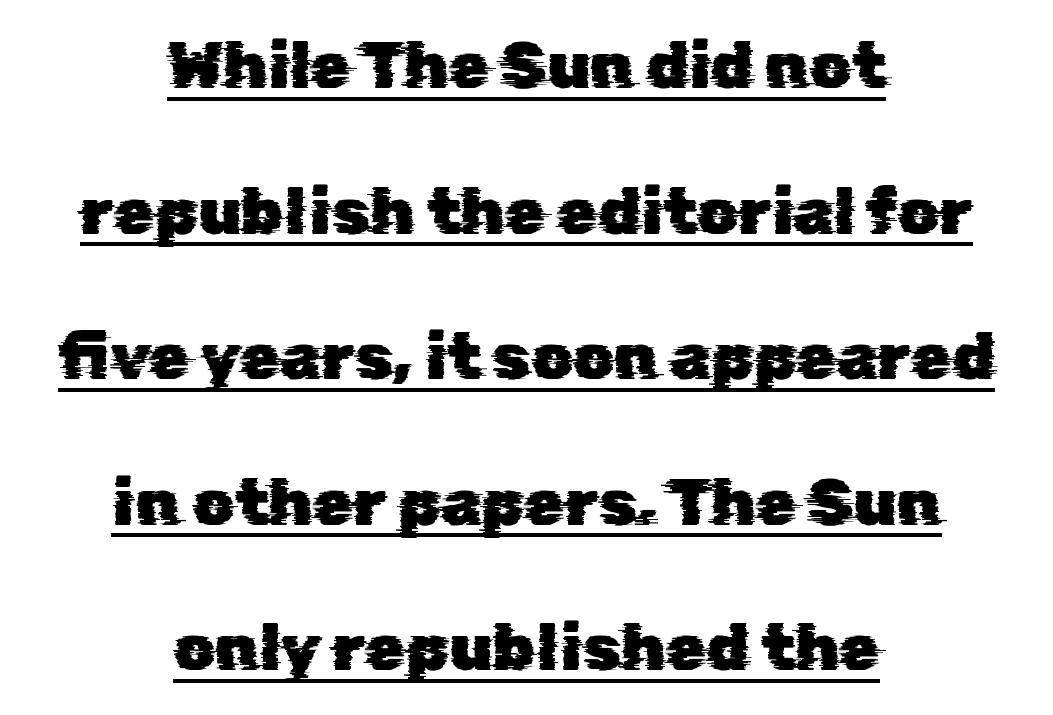
{"serif": "no", "width": "normal", "stroke_contrast": "low", "x_height": "medium", "monospaced": "no", "underline": "yes", "align": "center", "line_spacing": "loose", "line_spacing_ratio": 2.24, "letter_spacing": "normal", "letter_spacing_em": 0.0, "glyph_px": 65}
